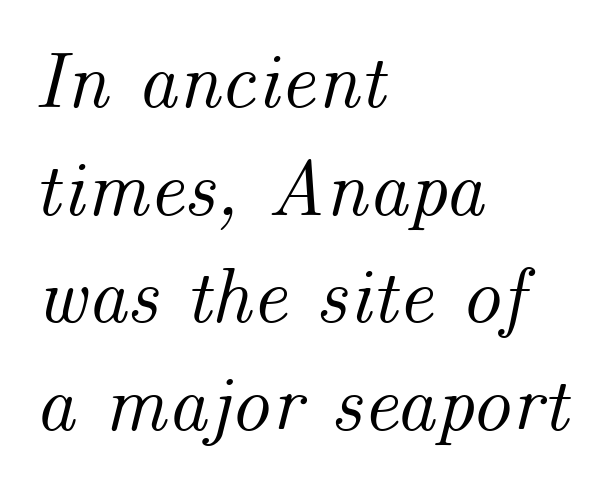
{"italic": "yes", "lean": "right", "slant_degrees": 14, "width": "normal", "stroke_contrast": "medium", "x_height": "small", "monospaced": "no", "underline": "no", "align": "left", "line_spacing": "normal", "line_spacing_ratio": 1.38, "letter_spacing": "normal", "letter_spacing_em": 0.0, "glyph_px": 78}
